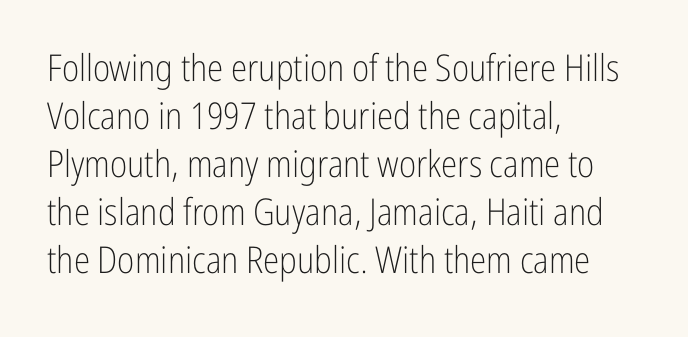
Q: Is the text bold? A: No.
Q: Is the text italic (slanted)? A: No, it is upright.
Q: Is the typeface a serif or a sans-serif typeface? A: Sans-serif.
Q: Is the text underlined? A: No.
Q: How is the paragraph aligned? A: Left-aligned.
Q: Is the spacing between letters normal or unusually wide? A: Normal.
Q: Is the spacing between lines tight, normal or loose? A: Normal.
Q: Width (condensed, normal, or wide)? A: Condensed.
Q: Stroke contrast? A: Low.
Q: x-height? A: Medium.
Q: Monospaced? A: No.
